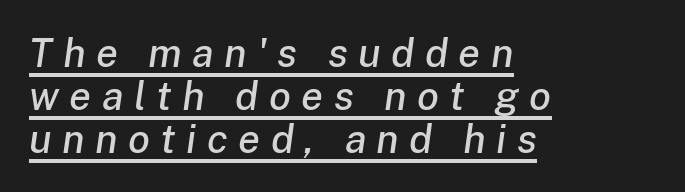
The image shows 40 px text type, italic (leaning right); set left-aligned, tight line spacing (1.08x), unusually wide letter spacing (+0.26 em), underlined; low stroke contrast and a medium x-height.
